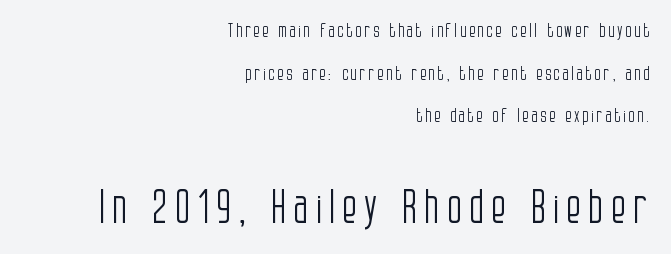
{"serif": "no", "italic": "no", "bold": "no", "weight": "light", "width": "condensed", "stroke_contrast": "low", "x_height": "large", "monospaced": "no", "underline": "no", "align": "right", "line_spacing": "loose", "line_spacing_ratio": 2.37, "larger_block": "second", "size_ratio": 2.5, "glyph_px": 45}
